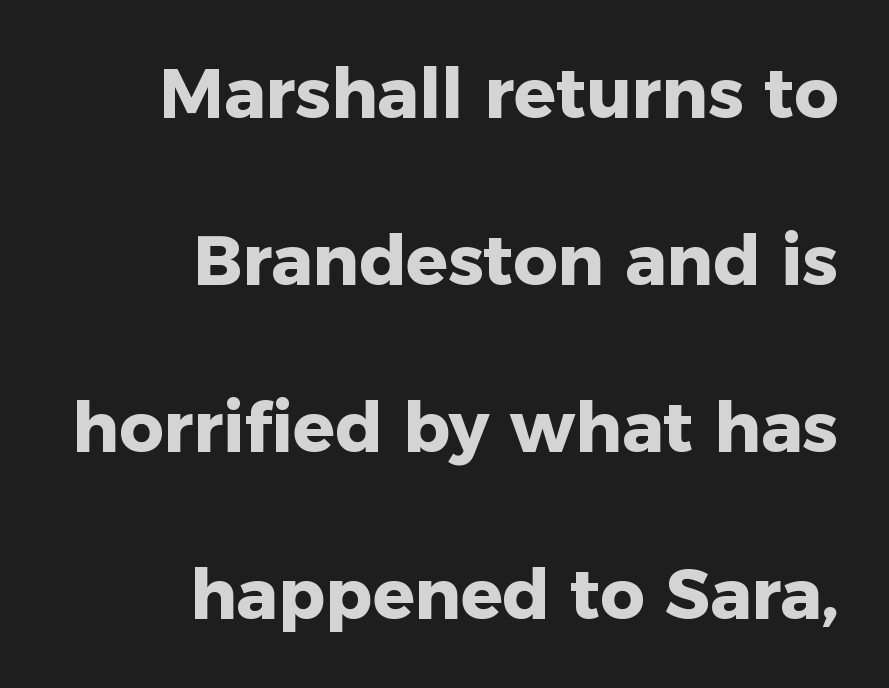
The image shows 69 px heavy sans-serif type, upright; set right-aligned, loose line spacing (2.42x), normal letter spacing, not underlined; low stroke contrast and a medium x-height.
